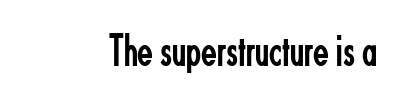
You could not count columns in this text — the font is proportionally spaced. The strokes are not fattened; the text isn't bold. Are there feet on the stems? There aren't — it's a sans. Words appear dense and cohesive because spacing is normal.
